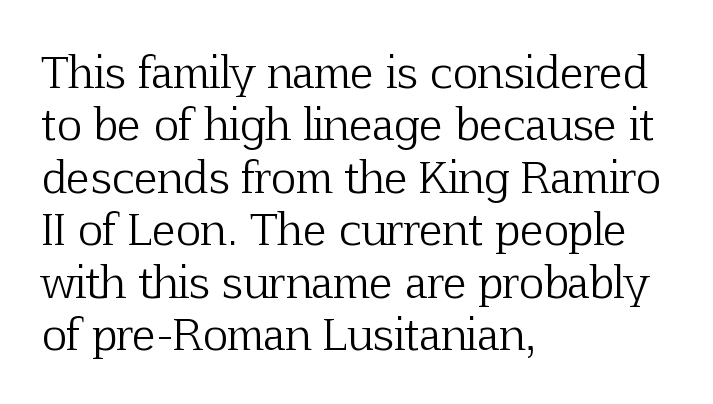
The lines are quadded left. You can tell from the footed stems that serif type was used. The space directly below the letters is spotless. Rendered with straight, roman letterforms. The typeface has the unassuming heft of standard copy or less.
